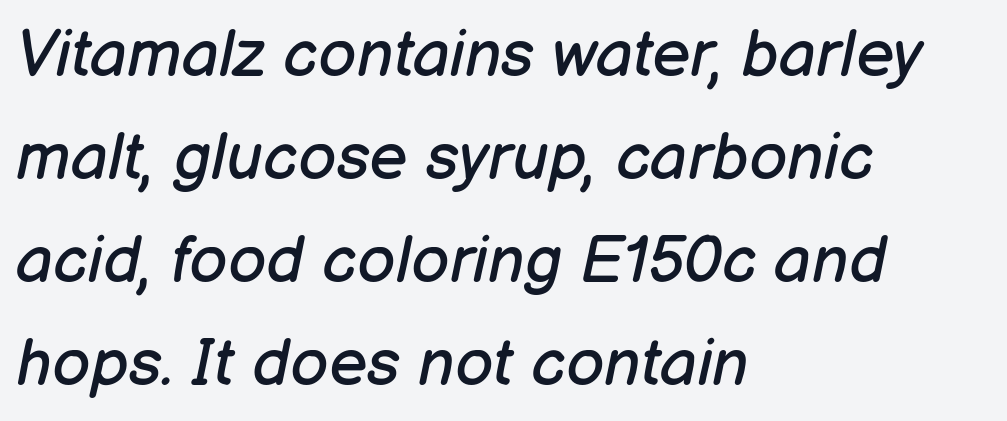
The image shows 66 px regular-weight type, italic (leaning right); set left-aligned, normal line spacing (1.56x), normal letter spacing, not underlined; low stroke contrast and a medium x-height.
